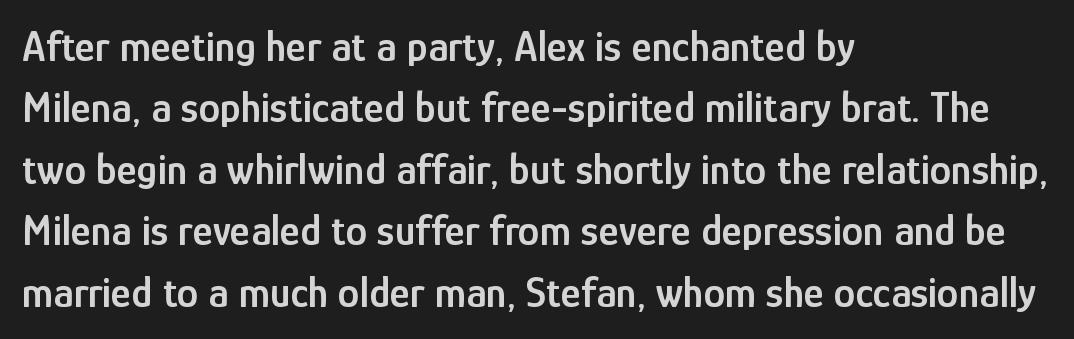
Regular leading. Character widths vary here, with narrow letters taking less room than wide ones. Typesetter's note: demi weight, one step under bold. One-word summary of the alignment: left.
